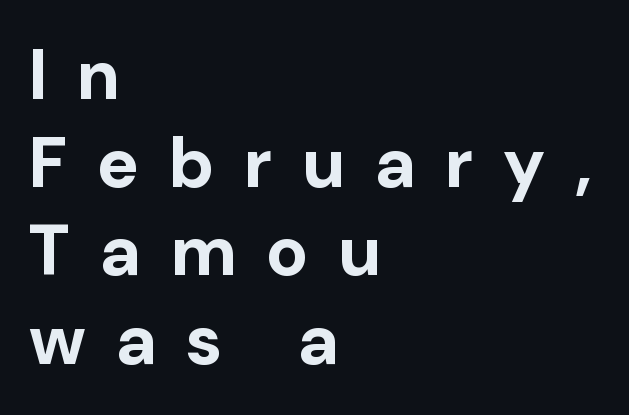
The image shows 70 px bold sans-serif type, upright; set left-aligned, normal line spacing (1.26x), unusually wide letter spacing (+0.43 em), not underlined; low stroke contrast and a medium x-height.
